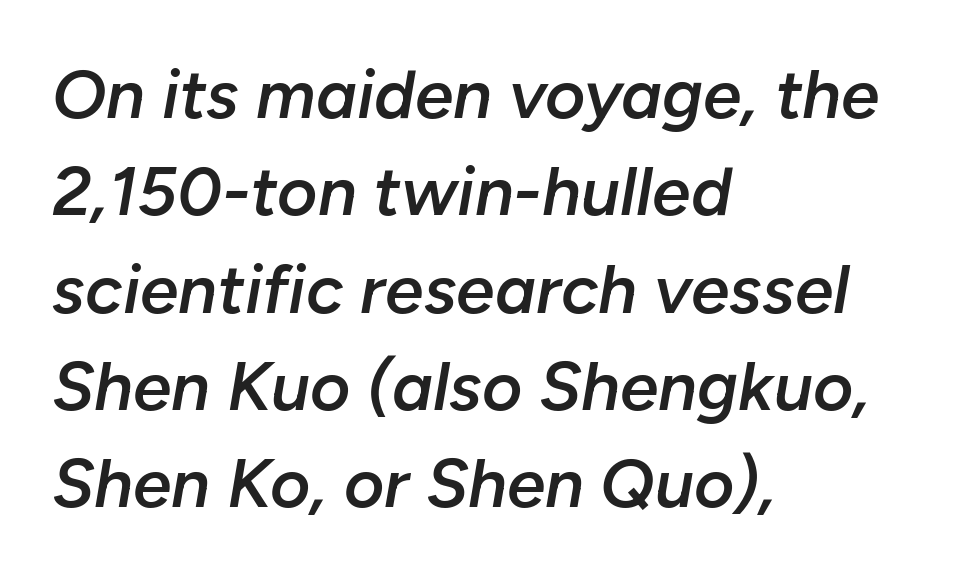
The image shows 69 px semibold type, italic (leaning right); set left-aligned, normal line spacing (1.41x), normal letter spacing, not underlined; low stroke contrast and a medium x-height.
